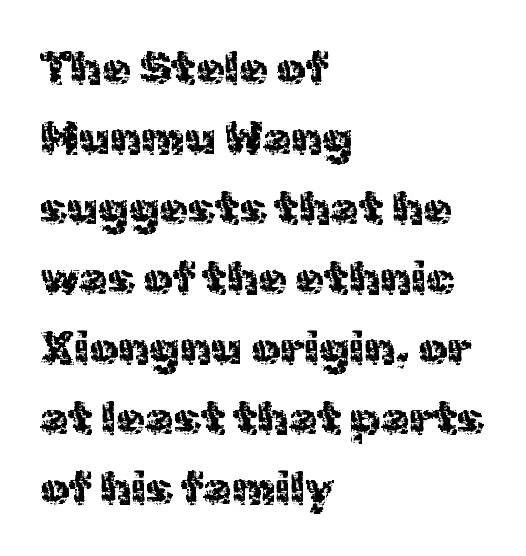
The image shows 46 px sans-serif type, upright; set left-aligned, normal line spacing (1.52x), normal letter spacing, not underlined; a medium x-height.
